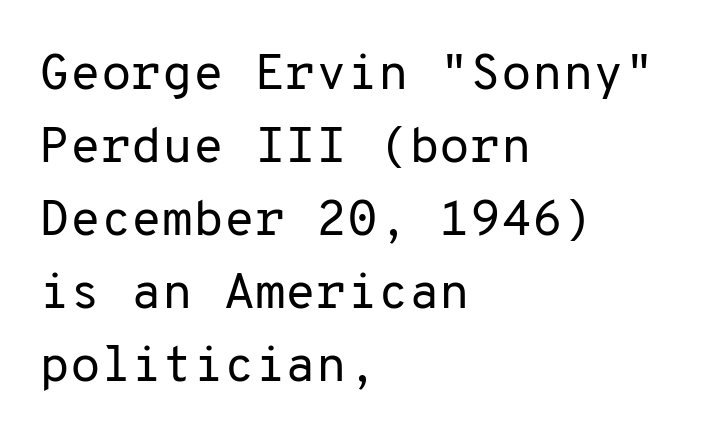
{"serif": "no", "italic": "no", "bold": "no", "weight": "regular", "width": "normal", "stroke_contrast": "low", "x_height": "medium", "monospaced": "yes", "underline": "no", "align": "left", "line_spacing": "normal", "line_spacing_ratio": 1.46, "letter_spacing": "normal", "letter_spacing_em": 0.0, "glyph_px": 50}
